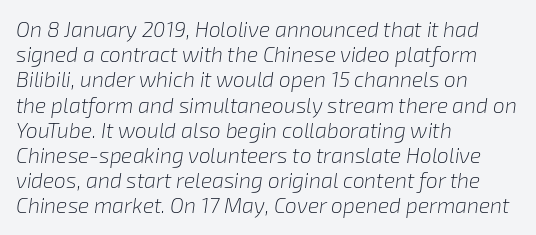
Clear beneath every line of the passage. Heft: none added — not bold. There is no visible air inserted between adjacent glyphs. The rag falls on the right side of this text block.
